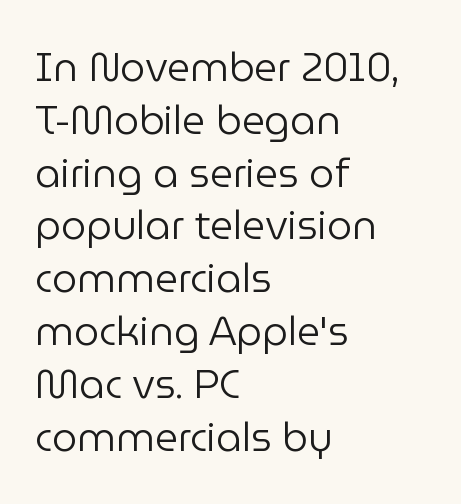
{"serif": "no", "italic": "no", "bold": "no", "weight": "regular", "width": "normal", "stroke_contrast": "low", "x_height": "medium", "monospaced": "no", "underline": "no", "align": "left", "line_spacing": "normal", "line_spacing_ratio": 1.32, "letter_spacing": "normal", "letter_spacing_em": 0.0, "glyph_px": 40}
